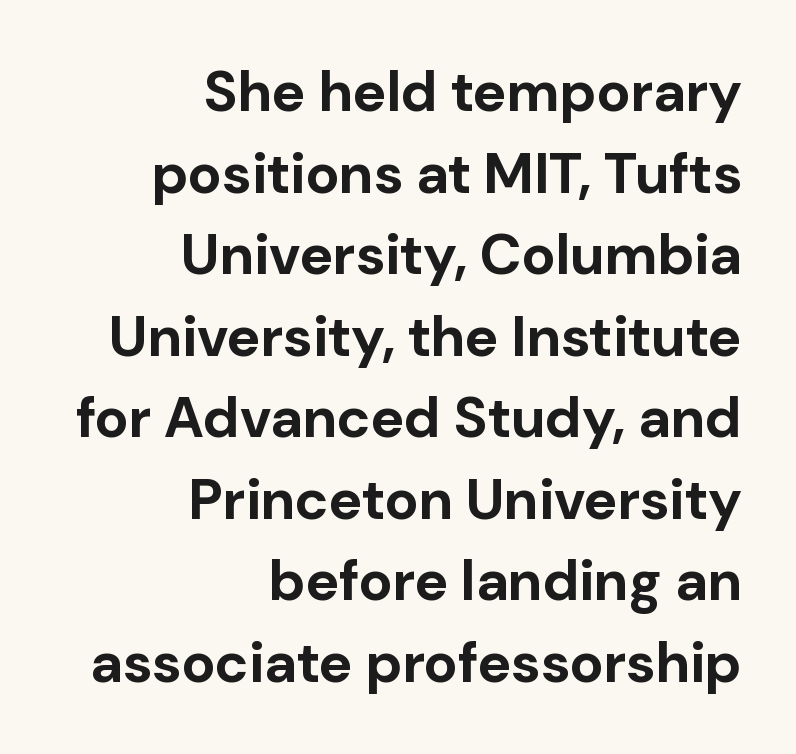
The image shows 57 px bold sans-serif type, upright; set right-aligned, normal line spacing (1.43x), normal letter spacing, not underlined; low stroke contrast and a medium x-height.
